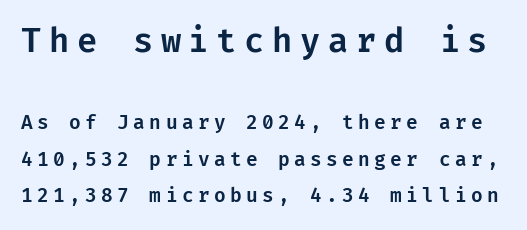
Q: Is the text italic (slanted)? A: No, it is upright.
Q: Is the typeface a serif or a sans-serif typeface? A: Sans-serif.
Q: Is the text underlined? A: No.
Q: Is the spacing between letters normal or unusually wide? A: Unusually wide.
Q: Is the spacing between lines tight, normal or loose? A: Loose.
Q: Which block of text is set in a larger size, the first (top) or the second (bottom)? A: The first (top) one.
Q: Width (condensed, normal, or wide)? A: Normal.
Q: Stroke contrast? A: Low.
Q: x-height? A: Medium.
